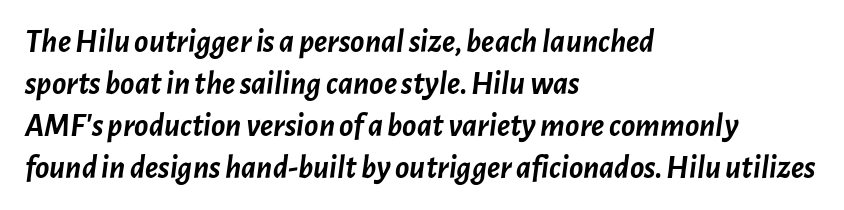
{"italic": "yes", "lean": "right", "slant_degrees": 7, "bold": "yes", "weight": "semibold", "width": "normal", "stroke_contrast": "low", "x_height": "medium", "monospaced": "no", "underline": "no", "align": "left", "line_spacing": "normal", "line_spacing_ratio": 1.27, "letter_spacing": "normal", "letter_spacing_em": 0.0, "glyph_px": 33}
